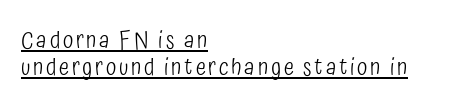
Q: Is the text bold? A: No.
Q: Is the text italic (slanted)? A: No, it is upright.
Q: Is the text underlined? A: Yes.
Q: How is the paragraph aligned? A: Left-aligned.
Q: Is the spacing between lines tight, normal or loose? A: Tight.
